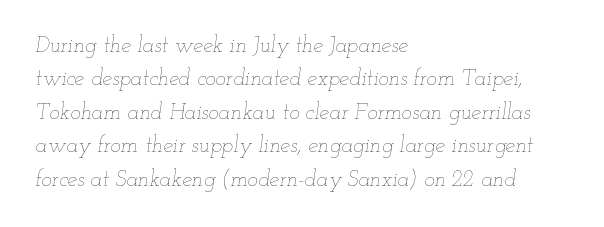
Q: Is the text bold? A: No.
Q: Is the text italic (slanted)? A: Yes, it leans right by about 12 degrees.
Q: Is the text underlined? A: No.
Q: How is the paragraph aligned? A: Left-aligned.
Q: Is the spacing between letters normal or unusually wide? A: Normal.
Q: Is the spacing between lines tight, normal or loose? A: Normal.
